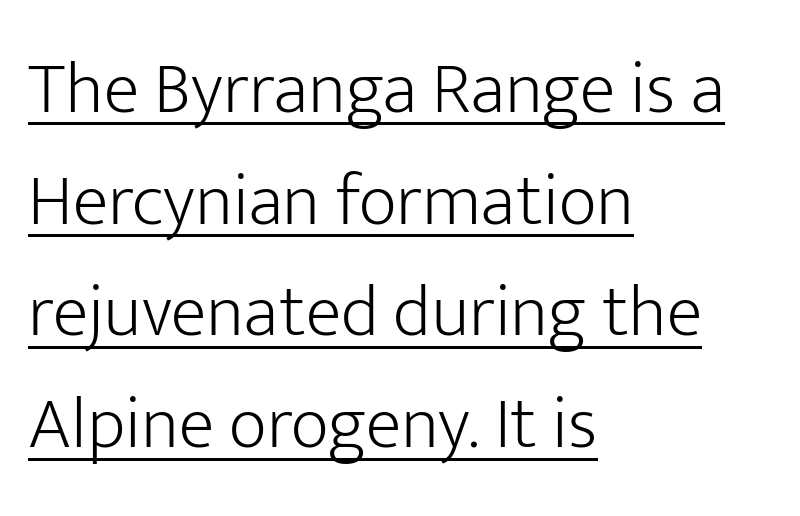
{"serif": "no", "italic": "no", "bold": "no", "weight": "light", "width": "normal", "stroke_contrast": "low", "x_height": "medium", "monospaced": "no", "underline": "yes", "align": "left", "line_spacing": "normal", "line_spacing_ratio": 1.51, "letter_spacing": "normal", "letter_spacing_em": 0.0, "glyph_px": 74}
